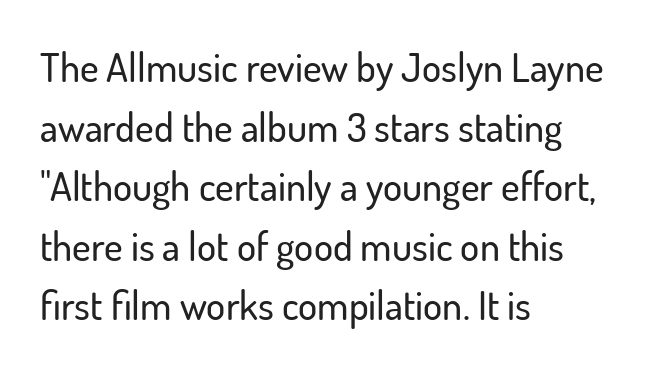
{"serif": "no", "italic": "no", "width": "normal", "stroke_contrast": "low", "x_height": "small", "monospaced": "no", "underline": "no", "align": "left", "line_spacing": "normal", "line_spacing_ratio": 1.49, "letter_spacing": "normal", "letter_spacing_em": 0.0, "glyph_px": 40}
